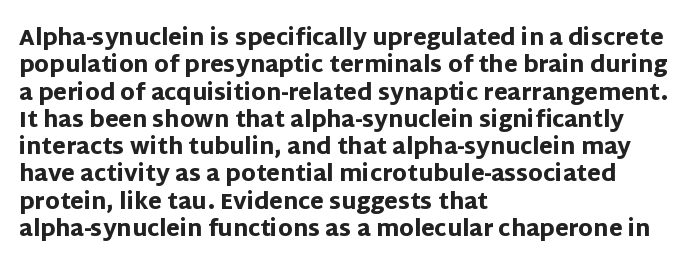
{"italic": "no", "bold": "yes", "underline": "no", "align": "left", "line_spacing_ratio": 1.24, "letter_spacing": "normal", "letter_spacing_em": 0.0, "glyph_px": 22}
